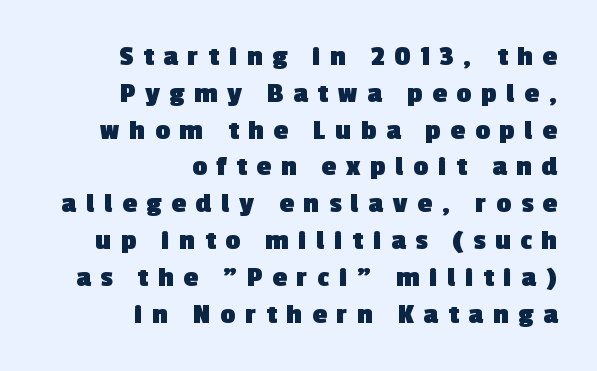
{"serif": "no", "bold": "yes", "weight": "heavy", "width": "normal", "x_height": "medium", "monospaced": "no", "underline": "no", "align": "right", "line_spacing": "normal", "line_spacing_ratio": 1.27, "letter_spacing": "wide", "letter_spacing_em": 0.34, "glyph_px": 29}
